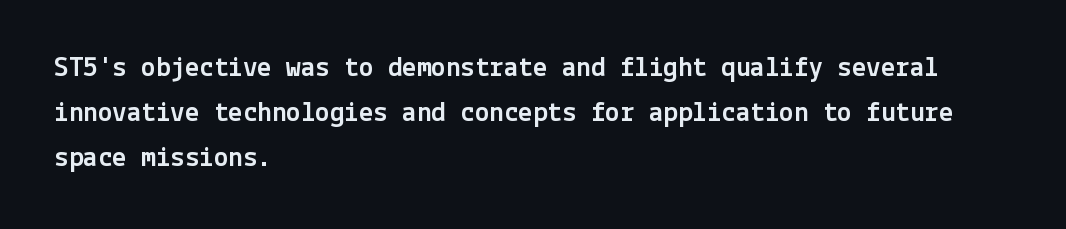
A student would call this left alignment; a typographer would say flush left, rag right. A bare baseline throughout the passage. No feet cap the strokes, marking this as sans-serif type. The leading is moderate, giving the passage an even texture. Italic? Not at all — the glyphs are vertical. The horizontal fit of the characters is conventional and even.
